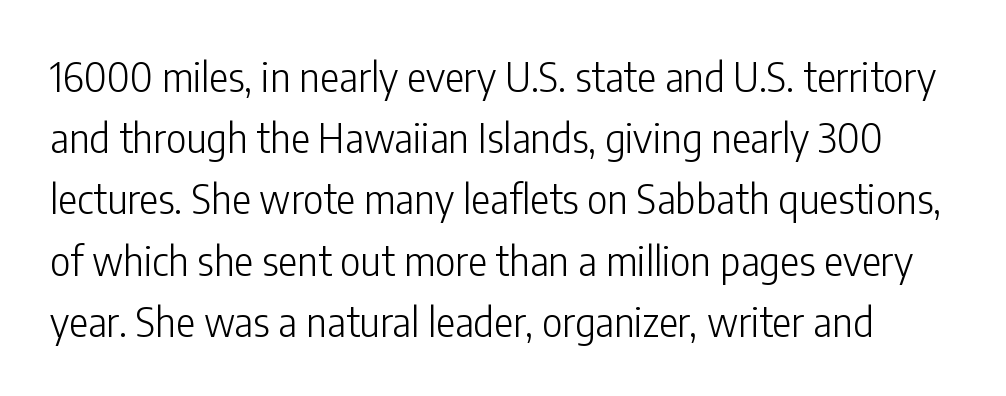
Q: Is the text bold? A: No.
Q: Is the text italic (slanted)? A: No, it is upright.
Q: Is the typeface a serif or a sans-serif typeface? A: Sans-serif.
Q: Is the text underlined? A: No.
Q: Is the spacing between letters normal or unusually wide? A: Normal.
Q: Is the spacing between lines tight, normal or loose? A: Normal.
Q: Width (condensed, normal, or wide)? A: Condensed.
Q: Stroke contrast? A: Low.
Q: x-height? A: Medium.
Q: Monospaced? A: No.
